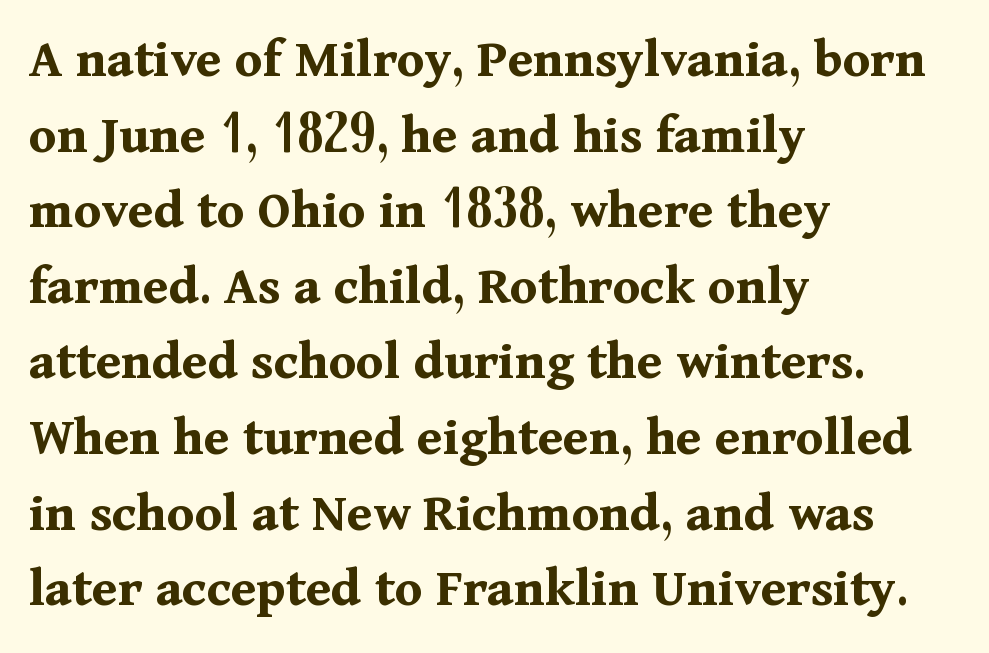
The image shows 56 px bold serif type, upright; set left-aligned, normal line spacing (1.35x), normal letter spacing, not underlined; medium stroke contrast and a medium x-height.
